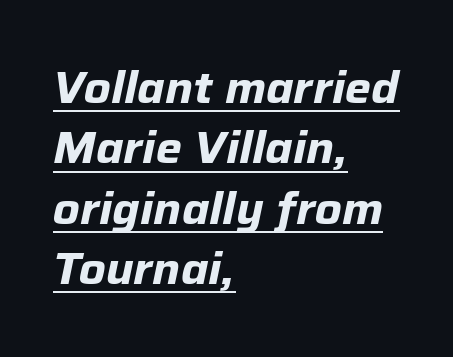
The image shows 44 px bold type, italic (leaning right); set left-aligned, normal line spacing (1.37x), normal letter spacing, underlined; low stroke contrast and a medium x-height.
